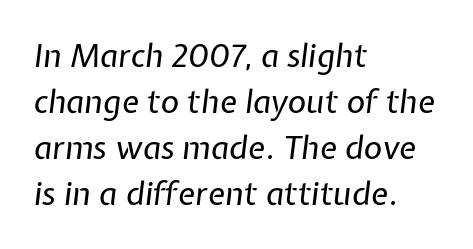
Q: Is the text bold? A: No.
Q: Is the text italic (slanted)? A: Yes, it leans right by about 7 degrees.
Q: Is the text underlined? A: No.
Q: How is the paragraph aligned? A: Left-aligned.
Q: Is the spacing between letters normal or unusually wide? A: Normal.
Q: Is the spacing between lines tight, normal or loose? A: Normal.
Q: Width (condensed, normal, or wide)? A: Normal.
Q: Stroke contrast? A: Low.
Q: x-height? A: Medium.
Q: Monospaced? A: No.
